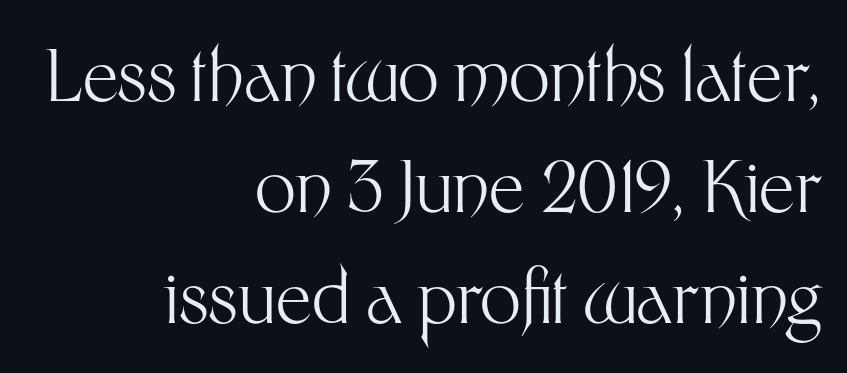
Q: Is the text bold? A: No.
Q: Is the text italic (slanted)? A: No, it is upright.
Q: Is the typeface a serif or a sans-serif typeface? A: Sans-serif.
Q: Is the text underlined? A: No.
Q: How is the paragraph aligned? A: Right-aligned.
Q: Is the spacing between letters normal or unusually wide? A: Normal.
Q: Is the spacing between lines tight, normal or loose? A: Normal.
Q: Width (condensed, normal, or wide)? A: Normal.
Q: Stroke contrast? A: Medium.
Q: x-height? A: Medium.
Q: Monospaced? A: No.
